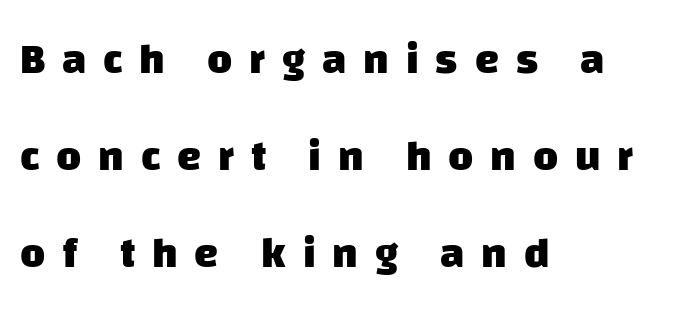
The image shows 43 px heavy sans-serif type; set left-aligned, loose line spacing (2.26x), unusually wide letter spacing (+0.39 em), not underlined; low stroke contrast and a large x-height.
